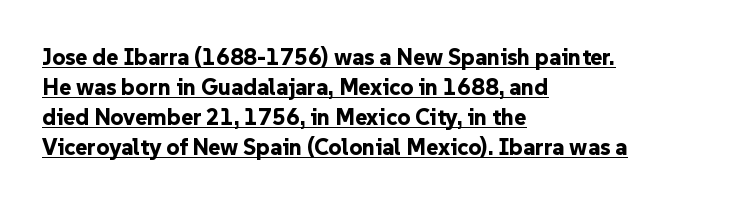
Q: Is the text bold? A: Yes.
Q: Is the text italic (slanted)? A: No, it is upright.
Q: Is the text underlined? A: Yes.
Q: How is the paragraph aligned? A: Left-aligned.
Q: Is the spacing between letters normal or unusually wide? A: Normal.
Q: Is the spacing between lines tight, normal or loose? A: Normal.
